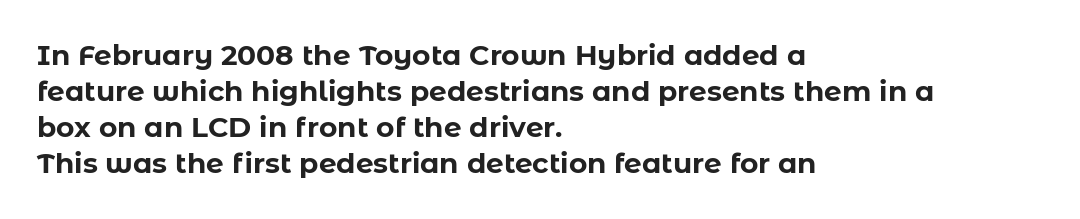
Note the varied advance widths — an 'i' is clearly narrower than an 'm'. Where is the straight margin? On the left. The specimen reads as upright at a glance. Clear beneath every line of the passage.
